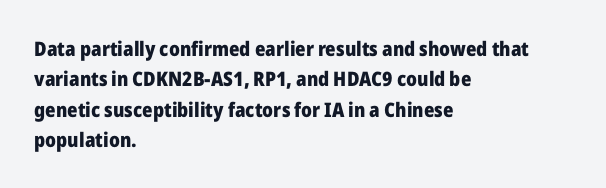
Q: Is the text bold? A: Yes.
Q: Is the text italic (slanted)? A: No, it is upright.
Q: Is the text underlined? A: No.
Q: How is the paragraph aligned? A: Left-aligned.
Q: Is the spacing between letters normal or unusually wide? A: Normal.
Q: Is the spacing between lines tight, normal or loose? A: Normal.
